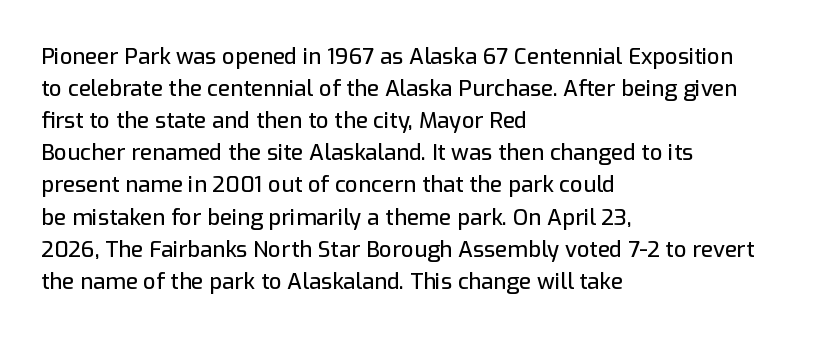
{"italic": "no", "underline": "no", "align": "left", "line_spacing": "normal", "line_spacing_ratio": 1.46, "letter_spacing": "normal", "letter_spacing_em": 0.0, "glyph_px": 22}
